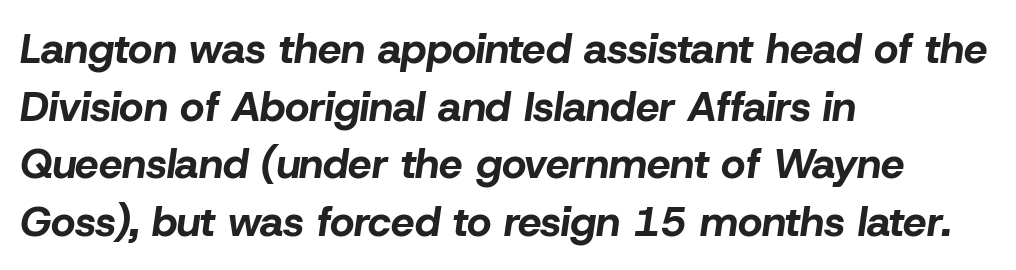
The image shows 42 px bold type, italic (leaning right); set left-aligned, normal line spacing (1.37x), normal letter spacing, not underlined; low stroke contrast and a medium x-height.
